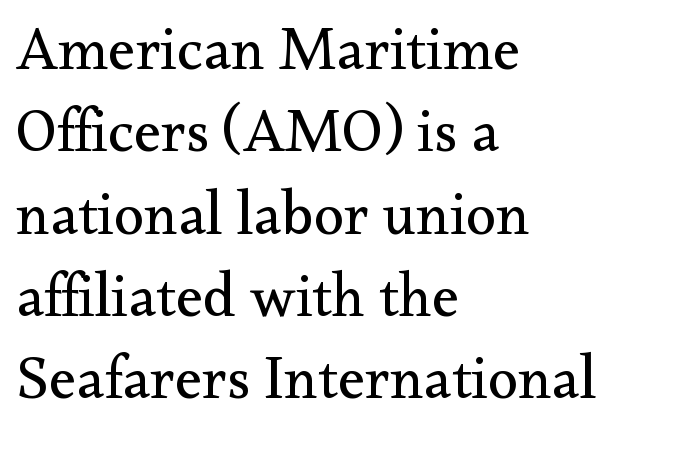
The image shows 61 px regular-weight serif type, upright; set left-aligned, normal line spacing (1.35x), normal letter spacing, not underlined; medium stroke contrast and a small x-height.
